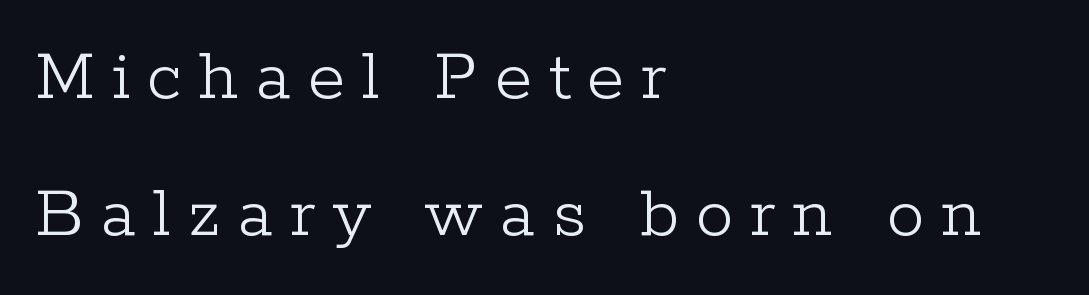
{"serif": "yes", "italic": "no", "bold": "no", "weight": "light", "width": "normal", "stroke_contrast": "low", "x_height": "medium", "monospaced": "no", "underline": "no", "align": "left", "line_spacing_ratio": 1.8, "letter_spacing": "wide", "letter_spacing_em": 0.22, "glyph_px": 76}
